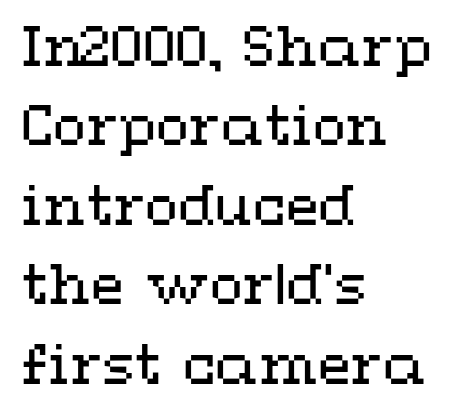
Q: Is the text bold? A: No.
Q: Is the text italic (slanted)? A: No, it is upright.
Q: Is the text underlined? A: No.
Q: How is the paragraph aligned? A: Left-aligned.
Q: Is the spacing between letters normal or unusually wide? A: Normal.
Q: Is the spacing between lines tight, normal or loose? A: Normal.
Q: Width (condensed, normal, or wide)? A: Wide.
Q: Stroke contrast? A: Medium.
Q: x-height? A: Medium.
Q: Monospaced? A: No.
